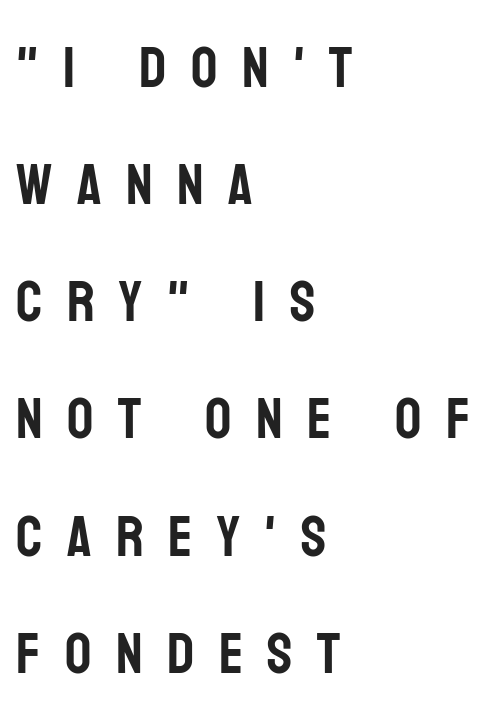
Q: Is the text italic (slanted)? A: No, it is upright.
Q: Is the typeface a serif or a sans-serif typeface? A: Sans-serif.
Q: Is the text underlined? A: No.
Q: How is the paragraph aligned? A: Left-aligned.
Q: Is the spacing between letters normal or unusually wide? A: Unusually wide.
Q: Is the spacing between lines tight, normal or loose? A: Loose.
Q: Width (condensed, normal, or wide)? A: Condensed.
Q: Stroke contrast? A: Low.
Q: x-height? A: Large.
Q: Monospaced? A: No.
